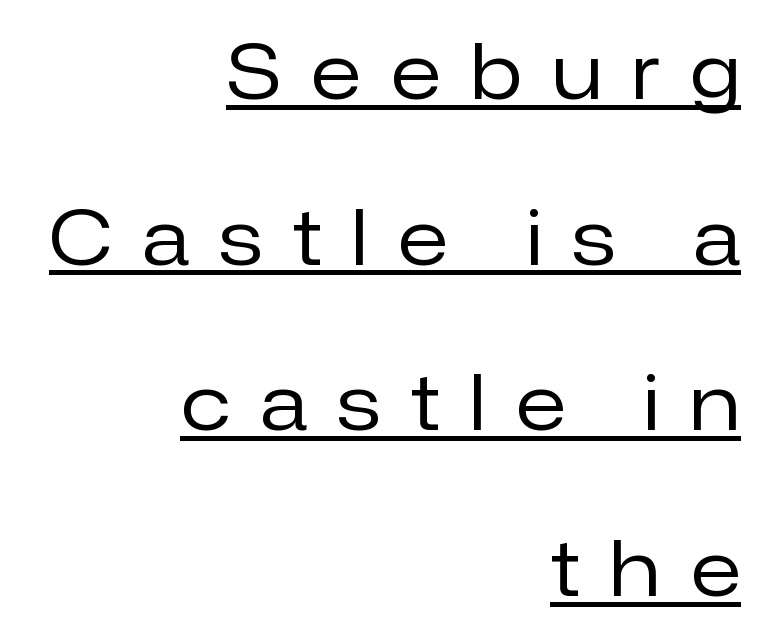
{"serif": "no", "italic": "no", "bold": "no", "weight": "regular", "width": "normal", "stroke_contrast": "low", "x_height": "medium", "monospaced": "no", "underline": "yes", "align": "right", "line_spacing": "loose", "line_spacing_ratio": 2.18, "letter_spacing": "wide", "letter_spacing_em": 0.4, "glyph_px": 76}
